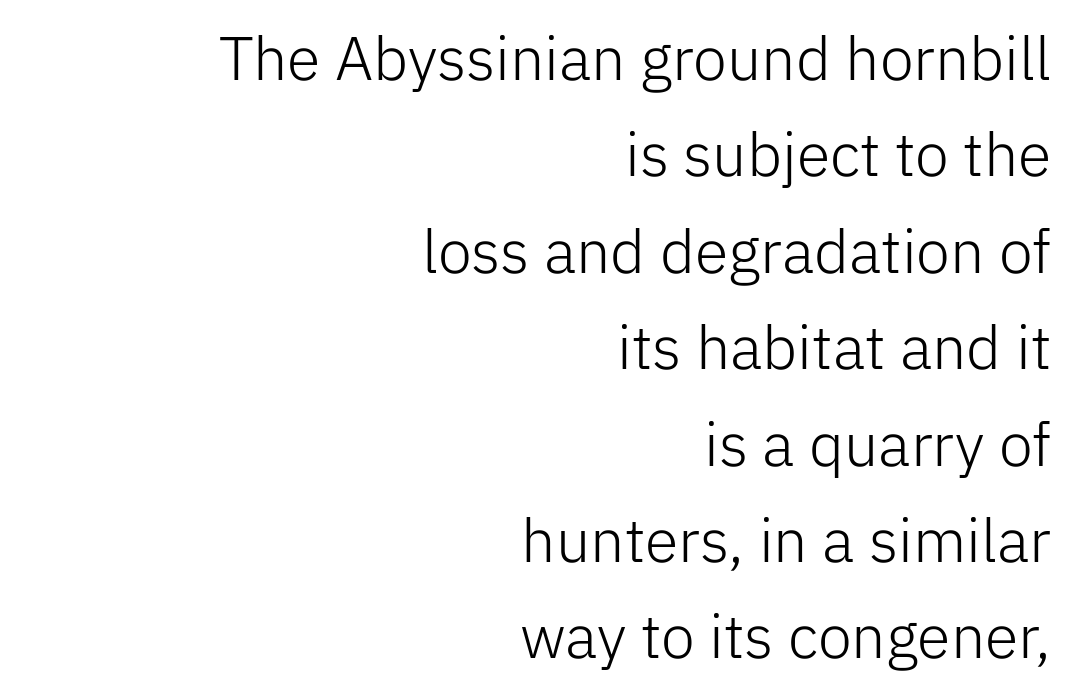
Q: Is the text bold? A: No.
Q: Is the text italic (slanted)? A: No, it is upright.
Q: Is the typeface a serif or a sans-serif typeface? A: Sans-serif.
Q: Is the text underlined? A: No.
Q: How is the paragraph aligned? A: Right-aligned.
Q: Is the spacing between letters normal or unusually wide? A: Normal.
Q: Is the spacing between lines tight, normal or loose? A: Normal.
Q: Width (condensed, normal, or wide)? A: Normal.
Q: Stroke contrast? A: Low.
Q: x-height? A: Medium.
Q: Monospaced? A: No.
